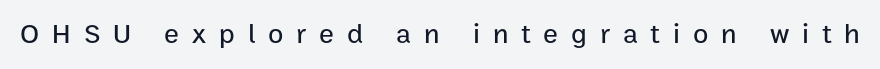
Is the letter spacing exaggerated? Yes — the characters are pushed far apart. This is the regular roman posture of the typeface. Nobody drew a line under any word here. In terms of letterform style, serifs are entirely absent.
